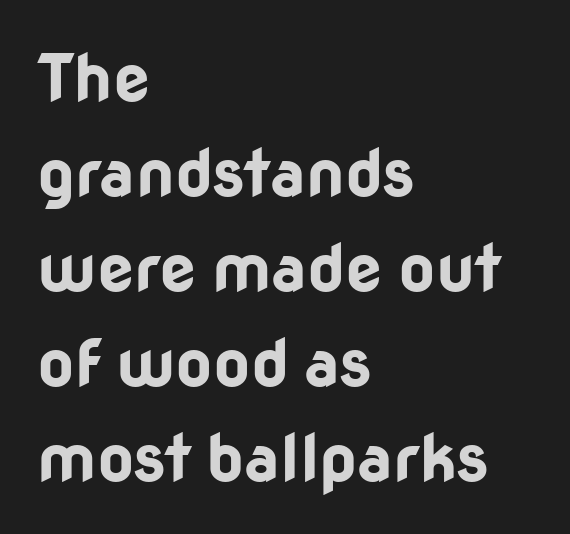
Q: Is the text bold? A: Yes.
Q: Is the text italic (slanted)? A: No, it is upright.
Q: Is the typeface a serif or a sans-serif typeface? A: Sans-serif.
Q: Is the text underlined? A: No.
Q: How is the paragraph aligned? A: Left-aligned.
Q: Is the spacing between letters normal or unusually wide? A: Normal.
Q: Is the spacing between lines tight, normal or loose? A: Normal.
Q: Width (condensed, normal, or wide)? A: Normal.
Q: Stroke contrast? A: Low.
Q: x-height? A: Medium.
Q: Monospaced? A: No.
